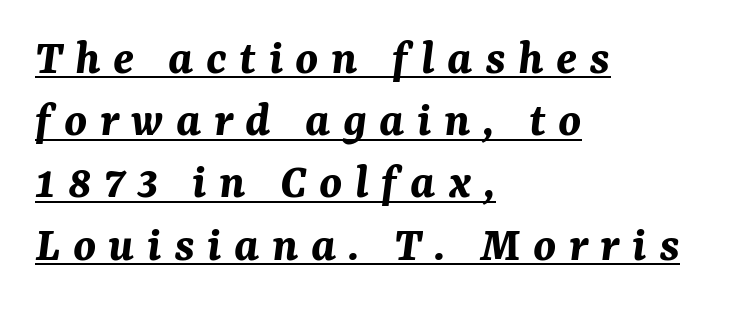
The image shows 51 px bold type, italic (leaning right); set left-aligned, line spacing 1.22x, unusually wide letter spacing (+0.24 em), underlined; medium stroke contrast and a medium x-height.
